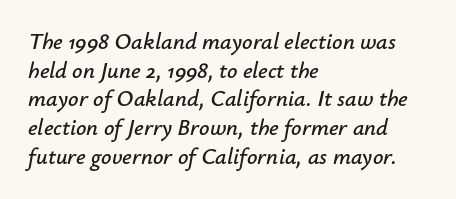
Q: Is the text italic (slanted)? A: Yes, it leans right by about 12 degrees.
Q: Is the text underlined? A: No.
Q: How is the paragraph aligned? A: Left-aligned.
Q: Is the spacing between letters normal or unusually wide? A: Normal.
Q: Is the spacing between lines tight, normal or loose? A: Normal.
